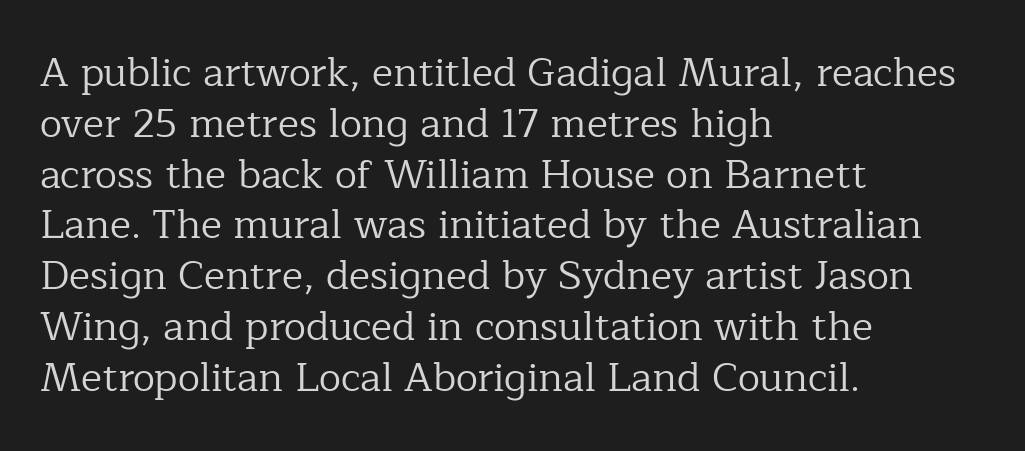
Q: Is the text bold? A: No.
Q: Is the text italic (slanted)? A: No, it is upright.
Q: Is the typeface a serif or a sans-serif typeface? A: Serif.
Q: Is the text underlined? A: No.
Q: How is the paragraph aligned? A: Left-aligned.
Q: Is the spacing between letters normal or unusually wide? A: Normal.
Q: Is the spacing between lines tight, normal or loose? A: Normal.
Q: Width (condensed, normal, or wide)? A: Normal.
Q: Stroke contrast? A: Low.
Q: x-height? A: Medium.
Q: Monospaced? A: No.
